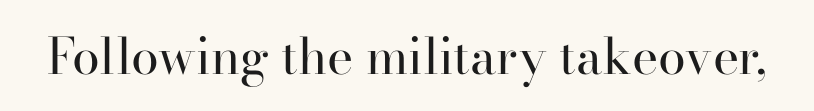
Underlining? Definitely not there. Letters have the restrained weight of plain body copy at most. Does extra space separate the letters? No, they use regular spacing. It's the straight-up-and-down kind of type. Do the characters align in a grid? No, the font is proportional.
